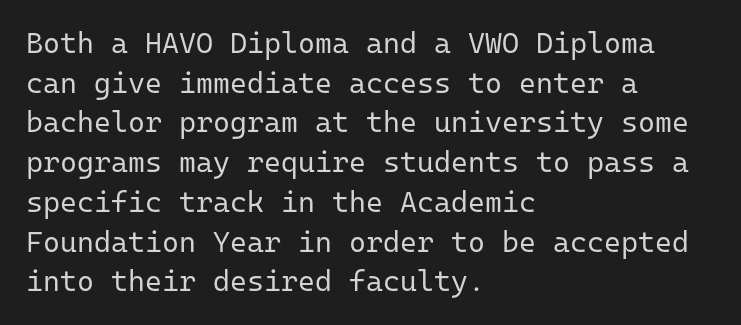
The image shows 29 px regular-weight sans-serif type, upright, monospaced; set left-aligned, normal line spacing (1.37x), normal letter spacing, not underlined; low stroke contrast and a medium x-height.
